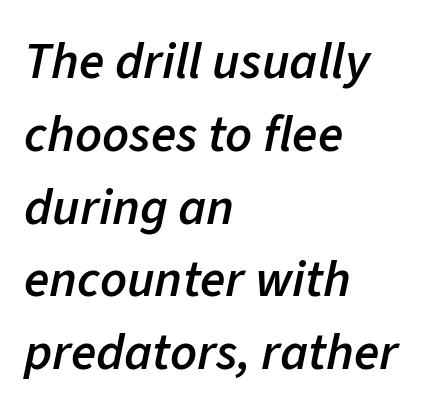
The image shows 52 px semibold type, italic (leaning right); set left-aligned, normal line spacing (1.4x), normal letter spacing, not underlined; low stroke contrast and a medium x-height.
